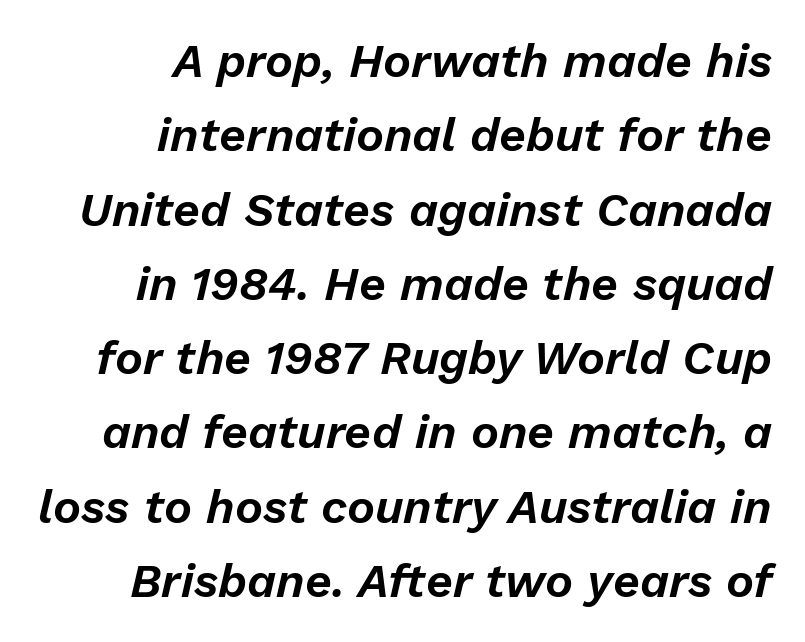
{"italic": "yes", "lean": "right", "slant_degrees": 13, "width": "normal", "stroke_contrast": "low", "x_height": "medium", "monospaced": "no", "underline": "no", "align": "right", "line_spacing": "normal", "line_spacing_ratio": 1.58, "letter_spacing": "normal", "letter_spacing_em": 0.0, "glyph_px": 47}
